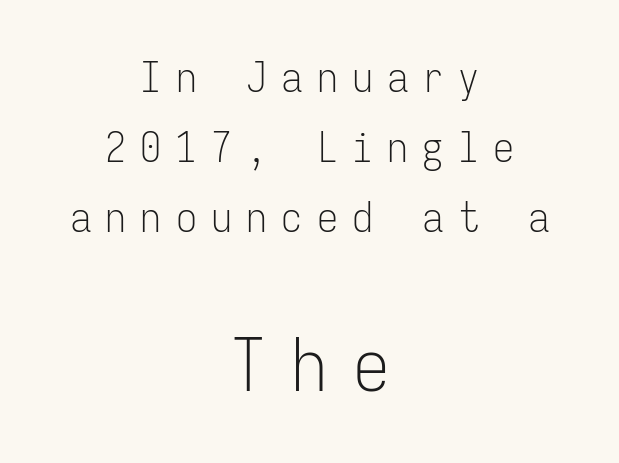
{"serif": "no", "italic": "no", "bold": "no", "weight": "light", "width": "condensed", "stroke_contrast": "low", "x_height": "medium", "monospaced": "yes", "underline": "no", "align": "center", "line_spacing": "normal", "line_spacing_ratio": 1.67, "letter_spacing": "wide", "letter_spacing_em": 0.34, "larger_block": "second", "size_ratio": 1.74, "glyph_px": 73}
